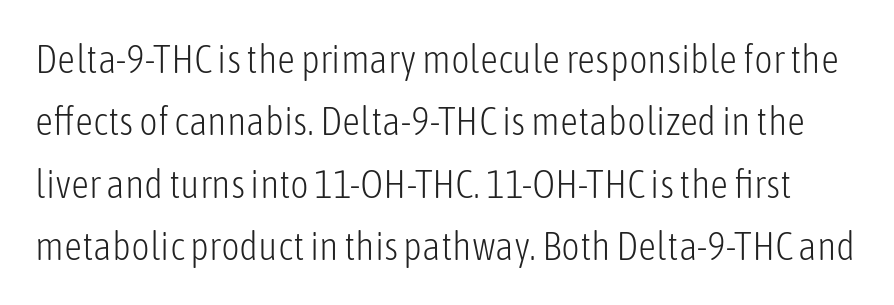
Q: Is the text bold? A: No.
Q: Is the text italic (slanted)? A: No, it is upright.
Q: Is the typeface a serif or a sans-serif typeface? A: Sans-serif.
Q: Is the text underlined? A: No.
Q: Is the spacing between letters normal or unusually wide? A: Normal.
Q: Is the spacing between lines tight, normal or loose? A: Normal.
Q: Width (condensed, normal, or wide)? A: Condensed.
Q: Stroke contrast? A: Low.
Q: x-height? A: Medium.
Q: Monospaced? A: No.
